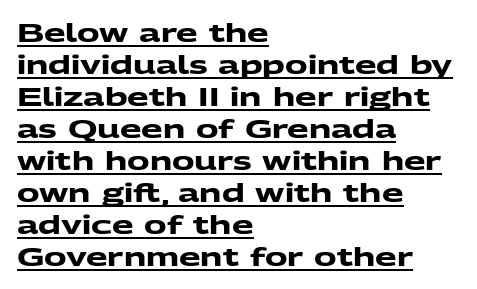
The letters sit at their default tracking, neither squeezed nor spread. Beneath each row of characters lies a ruled line. Its strokes are broad and dark, the hallmark of bold type. Caption: multi-line text, flush left, ragged right.
